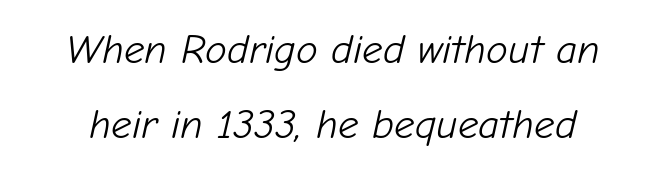
The image shows 41 px light type, italic (leaning right); set line spacing 1.83x, normal letter spacing, not underlined; low stroke contrast and a medium x-height.
